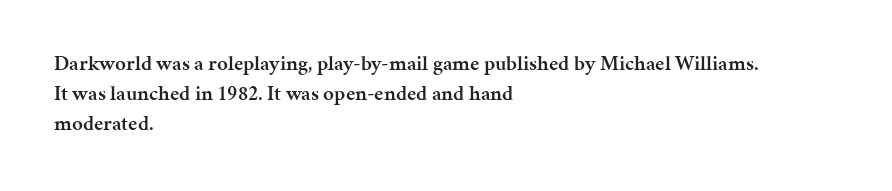
Q: Is the text bold? A: Semi-bold.
Q: Is the text italic (slanted)? A: No, it is upright.
Q: Is the text underlined? A: No.
Q: How is the paragraph aligned? A: Left-aligned.
Q: Is the spacing between letters normal or unusually wide? A: Normal.
Q: Is the spacing between lines tight, normal or loose? A: Normal.
